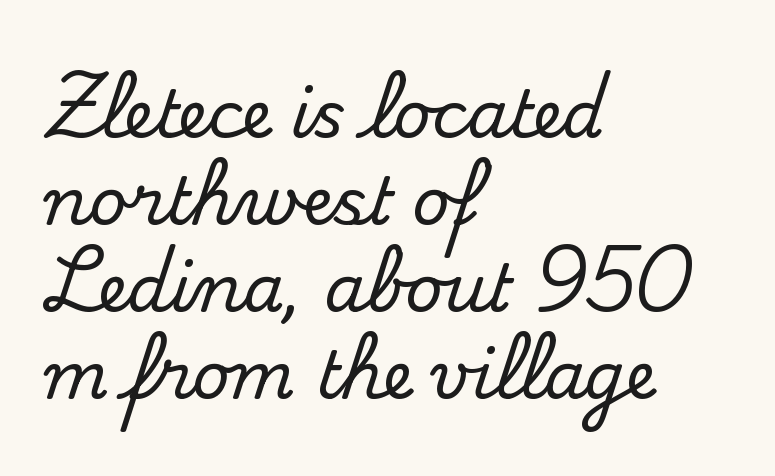
Q: Is the text italic (slanted)? A: Yes.
Q: Is the text underlined? A: No.
Q: How is the paragraph aligned? A: Left-aligned.
Q: Is the spacing between letters normal or unusually wide? A: Normal.
Q: Is the spacing between lines tight, normal or loose? A: Normal.
Q: Width (condensed, normal, or wide)? A: Normal.
Q: Stroke contrast? A: Medium.
Q: x-height? A: Small.
Q: Monospaced? A: No.
